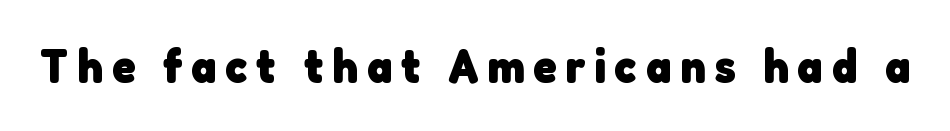
Each glyph is drawn with heavy, bold strokes. I'd call this a sans setting — the letters go barefoot. The letters advance in unequal steps, a hallmark of proportional type. Words float on clear page, feet unadorned.
